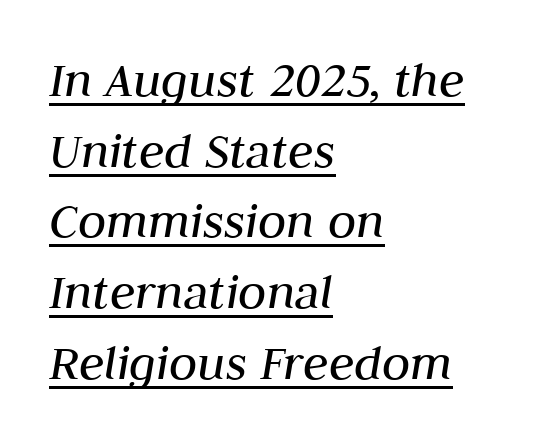
{"italic": "yes", "lean": "right", "slant_degrees": 10, "bold": "no", "weight": "regular", "width": "normal", "stroke_contrast": "medium", "x_height": "medium", "monospaced": "no", "underline": "yes", "align": "left", "line_spacing": "normal", "line_spacing_ratio": 1.36, "letter_spacing": "normal", "letter_spacing_em": 0.0, "glyph_px": 52}
